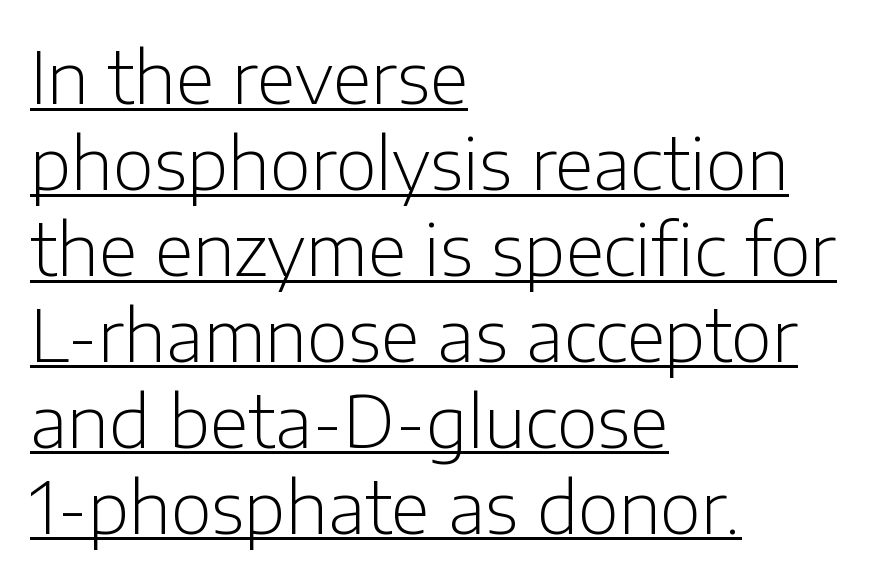
{"serif": "no", "italic": "no", "bold": "no", "weight": "light", "width": "normal", "stroke_contrast": "low", "x_height": "medium", "monospaced": "no", "underline": "yes", "align": "left", "line_spacing_ratio": 1.21, "letter_spacing": "normal", "letter_spacing_em": 0.0, "glyph_px": 71}
